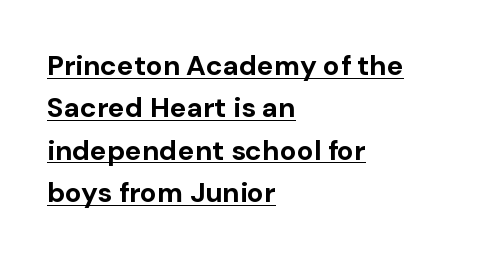
The image shows 28 px bold sans-serif type, upright; set left-aligned, normal line spacing (1.51x), normal letter spacing, underlined; low stroke contrast and a medium x-height.
